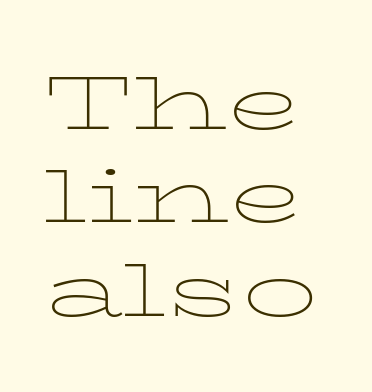
{"serif": "yes", "italic": "no", "bold": "no", "weight": "thin", "width": "wide", "stroke_contrast": "low", "x_height": "medium", "monospaced": "no", "underline": "no", "line_spacing_ratio": 1.23, "letter_spacing": "normal", "letter_spacing_em": 0.0, "glyph_px": 76}
